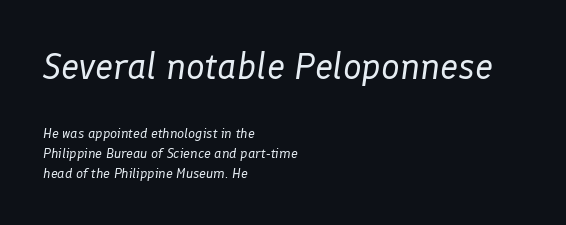
{"italic": "yes", "lean": "right", "slant_degrees": 8, "bold": "no", "weight": "regular", "width": "normal", "stroke_contrast": "low", "x_height": "medium", "monospaced": "no", "underline": "no", "align": "left", "line_spacing": "normal", "line_spacing_ratio": 1.4, "letter_spacing": "normal", "letter_spacing_em": 0.0, "larger_block": "first", "size_ratio": 2.64, "glyph_px": 37}
